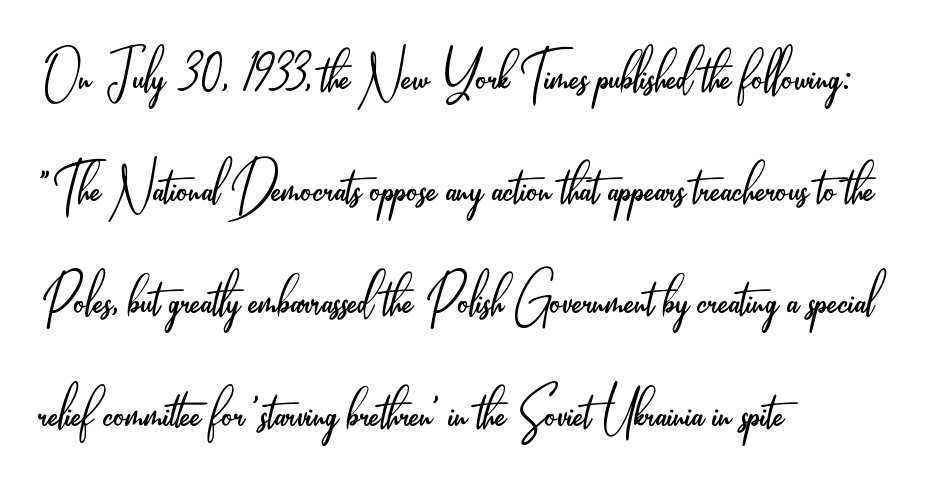
{"serif": "no", "bold": "no", "weight": "light", "width": "condensed", "stroke_contrast": "low", "x_height": "small", "monospaced": "no", "underline": "no", "align": "left", "line_spacing": "normal", "line_spacing_ratio": 1.58, "letter_spacing": "normal", "letter_spacing_em": 0.0, "glyph_px": 71}
